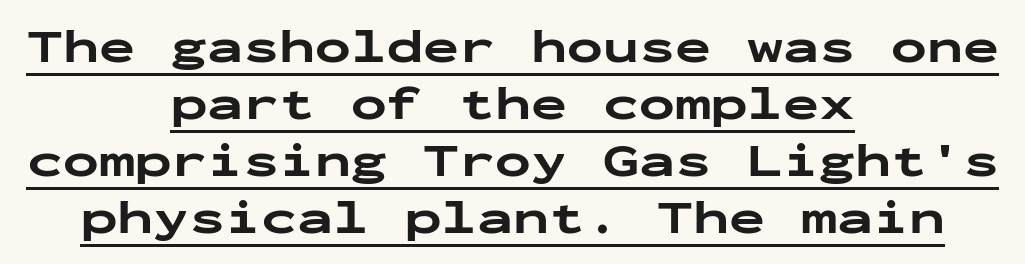
The image shows 48 px bold, wide sans-serif type, upright, monospaced; set centered, line spacing 1.19x, normal letter spacing, underlined; low stroke contrast and a medium x-height.
